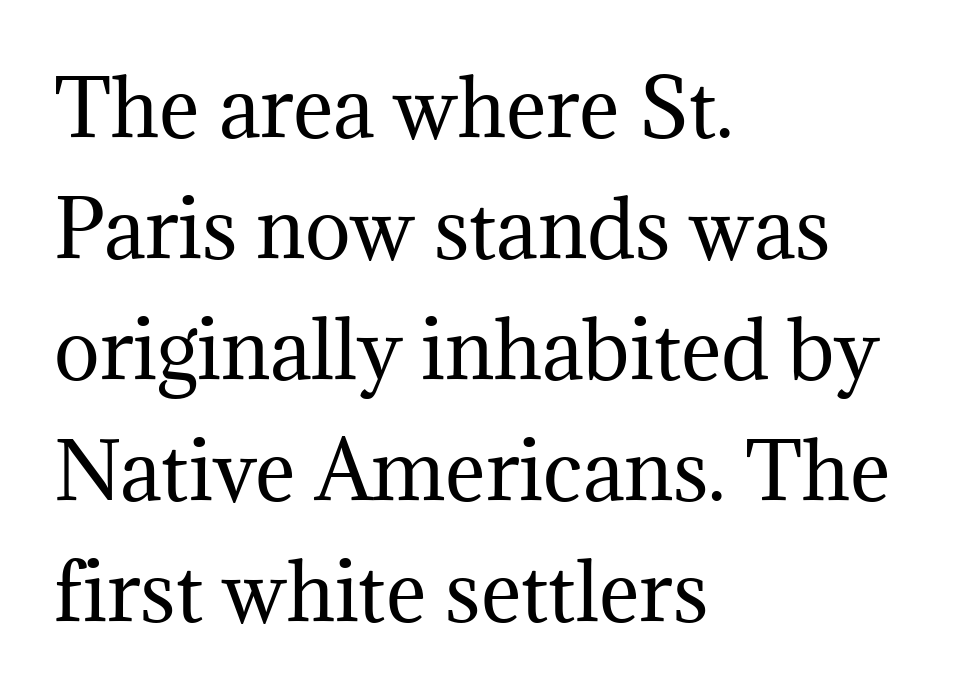
Proportional: the letters do not fall into vertical columns. You can tell it's not italic because the verticals are truly vertical. The space between consecutive lines is moderate. How are the letters spaced? Ordinarily, with no added tracking. Unbolded letterforms with no extra heft. Does the type have serifs? Yes, each stem ends in a small foot.
